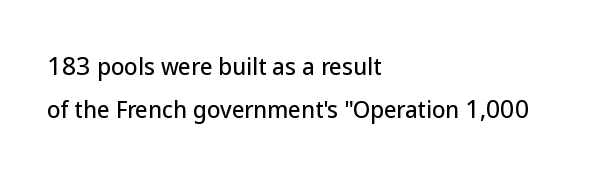
The image shows 22 px text type, upright; set left-aligned, loose line spacing (1.96x), normal letter spacing, not underlined.
